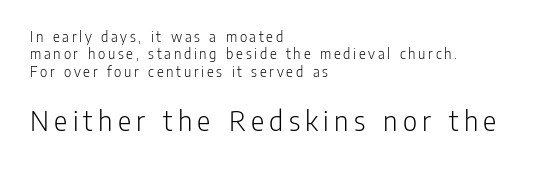
The image shows 31 px light, condensed sans-serif type, upright; set left-aligned, tight line spacing (1.09x), not underlined; the second (bottom) block is 1.94x larger; low stroke contrast and a medium x-height.
